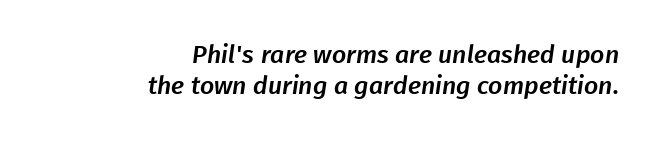
{"underline": "no", "align": "right", "line_spacing_ratio": 1.23, "letter_spacing": "normal", "letter_spacing_em": 0.0, "glyph_px": 25}
